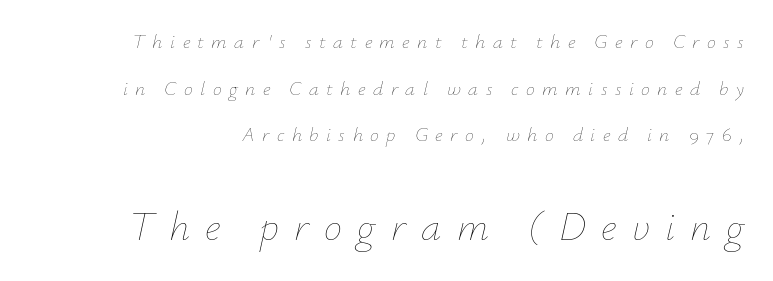
Q: Is the text bold? A: No.
Q: Is the text italic (slanted)? A: Yes, it leans right by about 12 degrees.
Q: Is the text underlined? A: No.
Q: Is the spacing between letters normal or unusually wide? A: Unusually wide.
Q: Is the spacing between lines tight, normal or loose? A: Loose.
Q: Which block of text is set in a larger size, the first (top) or the second (bottom)? A: The second (bottom) one.
Q: Width (condensed, normal, or wide)? A: Normal.
Q: Stroke contrast? A: Low.
Q: x-height? A: Small.
Q: Monospaced? A: No.
